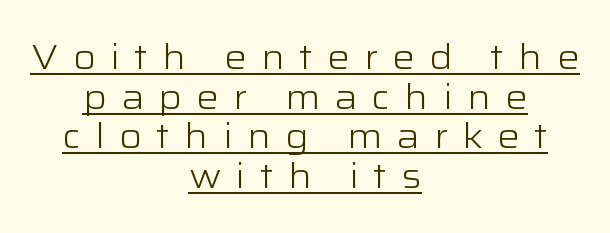
Compared with undecorated copy, this sample adds a rule below the words. Proportional: the letters do not fall into vertical columns. These glyphs show unthickened strokes, regular width or finer. Horizontal alignment here is central, giving a formal, balanced look. The vertical gap from one line to the next is small. What kind of face is this? One without serifs — a sans.
